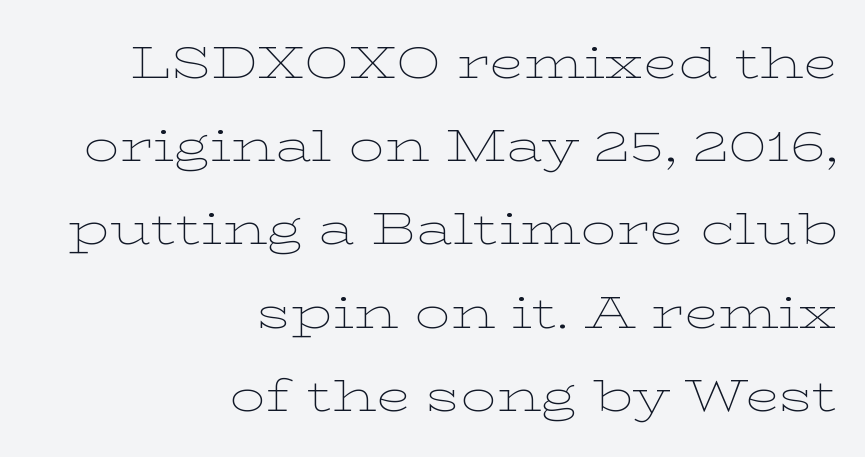
Q: Is the text bold? A: No.
Q: Is the text italic (slanted)? A: No, it is upright.
Q: Is the typeface a serif or a sans-serif typeface? A: Serif.
Q: Is the text underlined? A: No.
Q: How is the paragraph aligned? A: Right-aligned.
Q: Is the spacing between letters normal or unusually wide? A: Normal.
Q: Width (condensed, normal, or wide)? A: Wide.
Q: Stroke contrast? A: Low.
Q: x-height? A: Medium.
Q: Monospaced? A: No.
